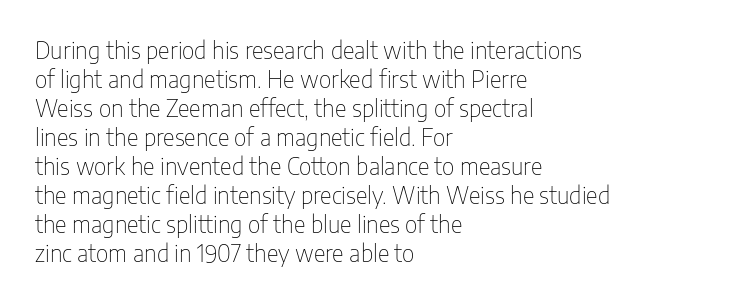
{"italic": "no", "bold": "no", "underline": "no", "align": "left", "line_spacing": "normal", "line_spacing_ratio": 1.26, "letter_spacing": "normal", "letter_spacing_em": 0.0, "glyph_px": 23}
